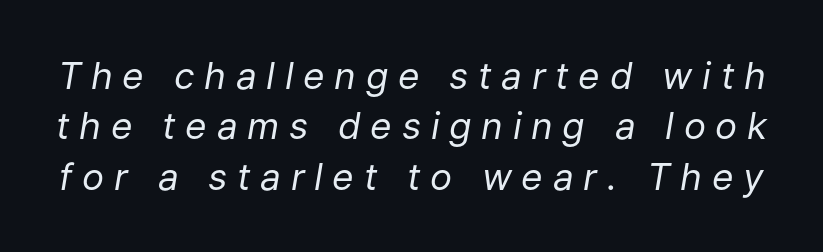
The passage shown stacks its lines at a standard gap. Caption: expanded tracking, letters set apart. Varying glyph widths throughout — classic text-font behaviour. Compared with ordinary roman type, these characters are visibly tilted. The weight would be labelled regular, book, light, or lighter still. Underlining? Definitely not there.
